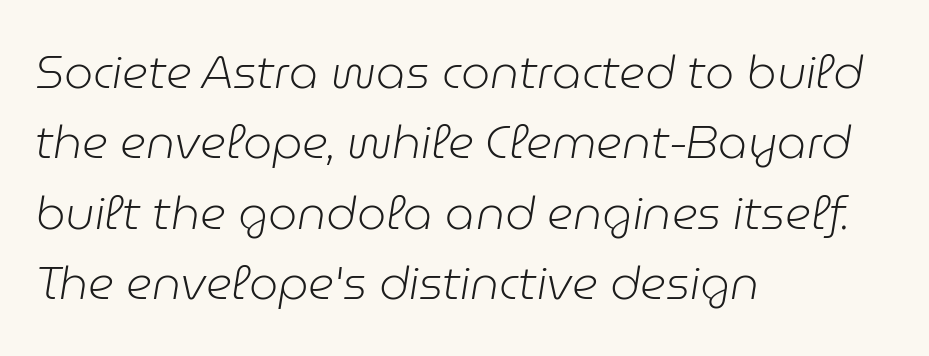
{"italic": "yes", "lean": "right", "slant_degrees": 9, "bold": "no", "weight": "light", "width": "normal", "stroke_contrast": "low", "x_height": "medium", "monospaced": "no", "underline": "no", "align": "left", "line_spacing": "normal", "line_spacing_ratio": 1.53, "letter_spacing": "normal", "letter_spacing_em": 0.0, "glyph_px": 46}
